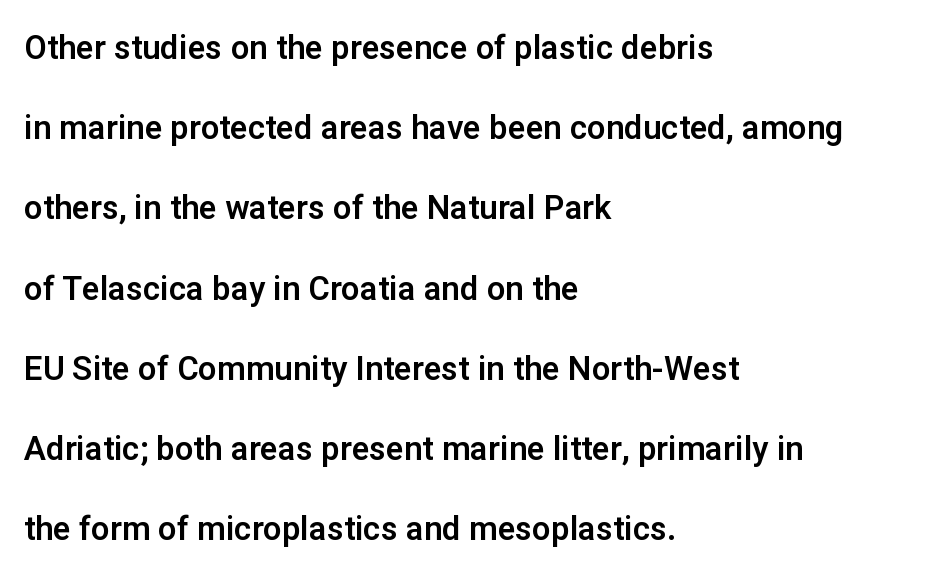
The image shows 33 px sans-serif type, upright; set left-aligned, loose line spacing (2.43x), normal letter spacing, not underlined; low stroke contrast and a medium x-height.
